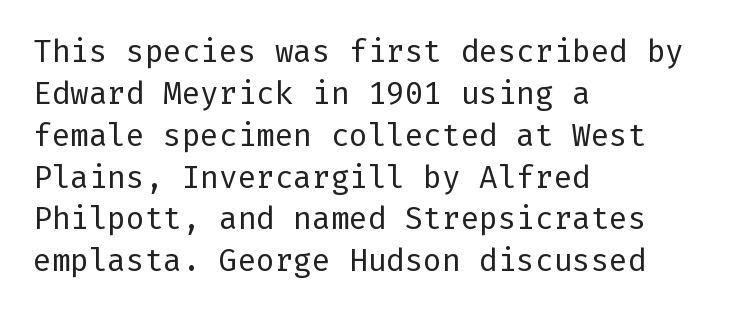
{"serif": "no", "italic": "no", "bold": "no", "weight": "regular", "width": "normal", "stroke_contrast": "low", "x_height": "medium", "underline": "no", "align": "left", "line_spacing": "normal", "line_spacing_ratio": 1.35, "letter_spacing": "normal", "letter_spacing_em": 0.0, "glyph_px": 31}
